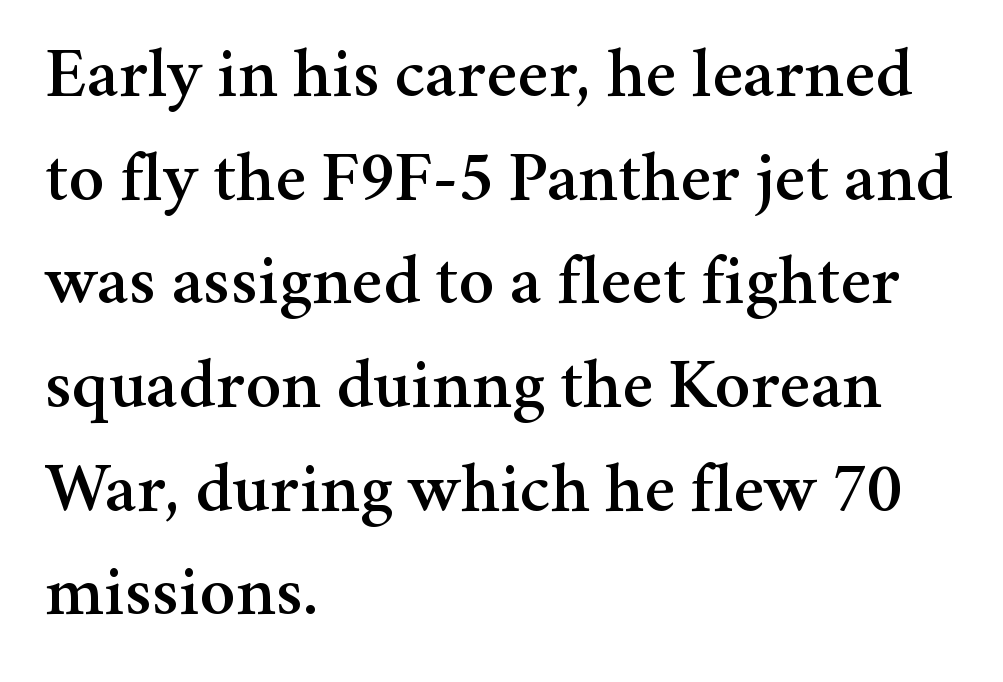
{"serif": "yes", "italic": "no", "width": "normal", "stroke_contrast": "medium", "x_height": "medium", "monospaced": "no", "underline": "no", "align": "left", "line_spacing": "normal", "line_spacing_ratio": 1.44, "letter_spacing": "normal", "letter_spacing_em": 0.0, "glyph_px": 72}
